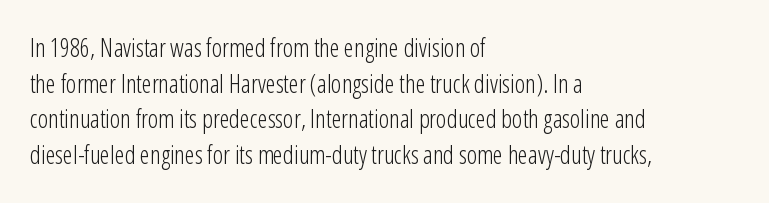
Q: Is the text bold? A: No.
Q: Is the text italic (slanted)? A: No, it is upright.
Q: Is the text underlined? A: No.
Q: How is the paragraph aligned? A: Left-aligned.
Q: Is the spacing between letters normal or unusually wide? A: Normal.
Q: Is the spacing between lines tight, normal or loose? A: Normal.
